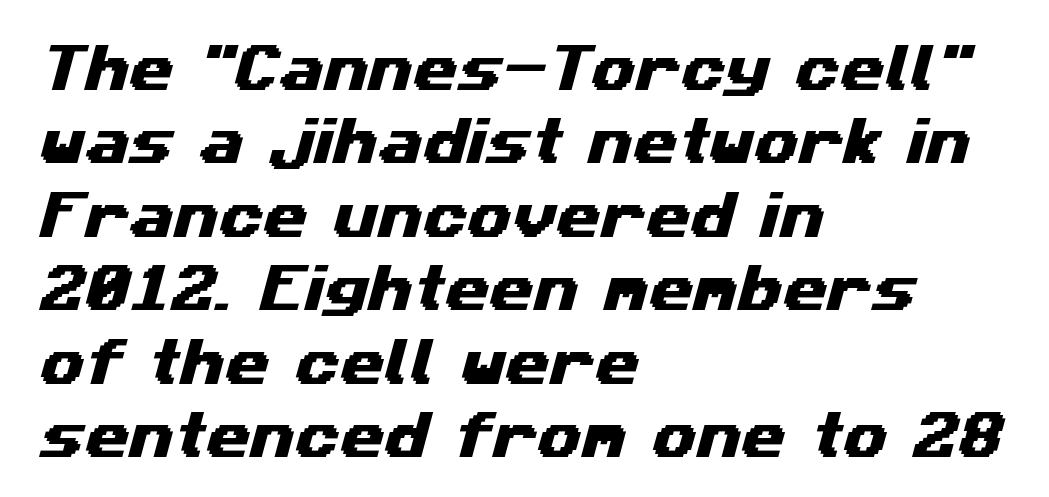
The image shows 51 px wide sans-serif type; set left-aligned, normal line spacing (1.44x), normal letter spacing, not underlined; medium stroke contrast and a medium x-height.
